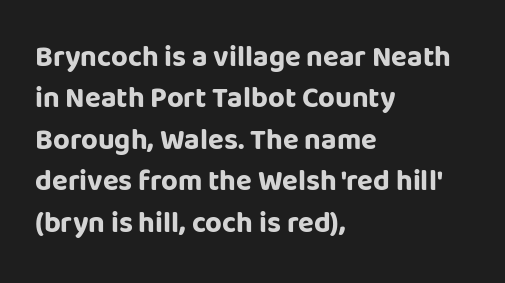
The image shows 29 px bold sans-serif type, upright; set left-aligned, normal line spacing (1.43x), normal letter spacing, not underlined; low stroke contrast and a large x-height.
